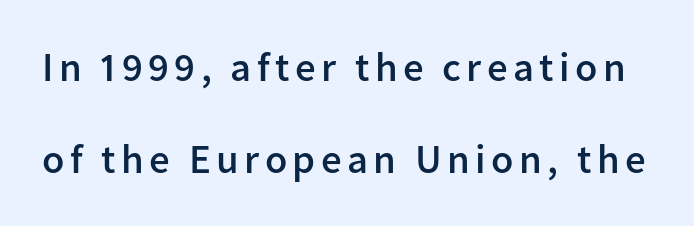
The image shows 41 px semibold sans-serif type, upright; set loose line spacing (2.24x), not underlined; low stroke contrast and a medium x-height.
